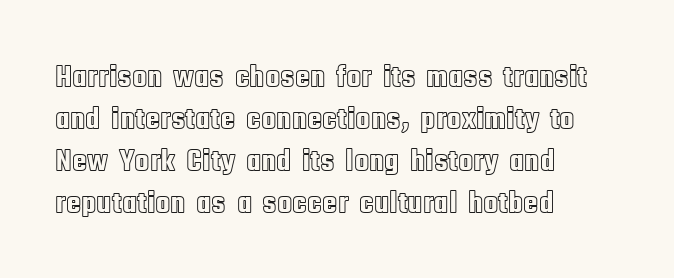
Vertically, the passage feels balanced, rows spaced as you'd expect. A roman cut, with each character standing at attention. The space beneath each line is pristine and unruled. Here the glyphs are tracked normally, forming tight word shapes. Varying glyph widths throughout — classic text-font behaviour. These lines are set flush left with a ragged right edge.
